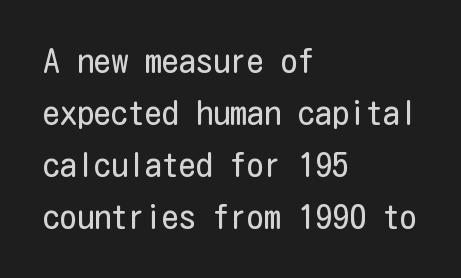
Q: Is the text bold? A: No.
Q: Is the text italic (slanted)? A: No, it is upright.
Q: Is the typeface a serif or a sans-serif typeface? A: Sans-serif.
Q: Is the text underlined? A: No.
Q: How is the paragraph aligned? A: Left-aligned.
Q: Is the spacing between letters normal or unusually wide? A: Normal.
Q: Is the spacing between lines tight, normal or loose? A: Normal.
Q: Width (condensed, normal, or wide)? A: Condensed.
Q: Stroke contrast? A: Low.
Q: x-height? A: Medium.
